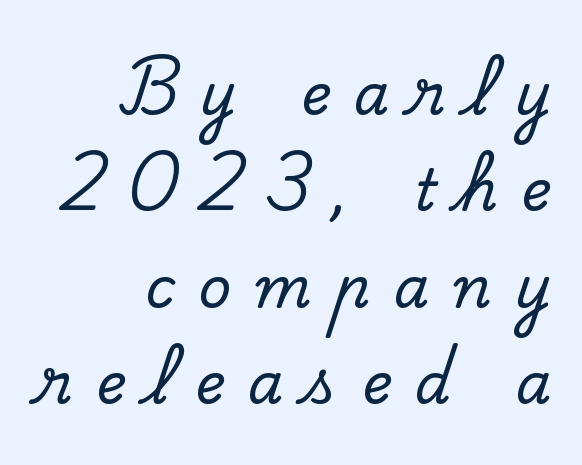
{"serif": "yes", "width": "normal", "stroke_contrast": "low", "x_height": "small", "monospaced": "no", "underline": "no", "align": "right", "line_spacing": "normal", "line_spacing_ratio": 1.69, "letter_spacing": "wide", "letter_spacing_em": 0.41, "glyph_px": 57}
